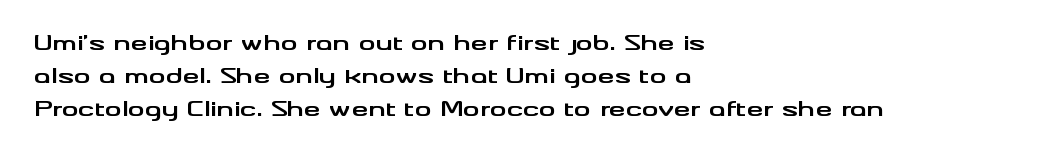
The image shows 21 px bold type, upright; set left-aligned, normal line spacing (1.57x), normal letter spacing, not underlined.
